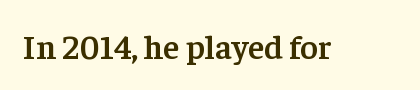
The image shows 34 px semibold serif type, upright; set normal letter spacing, not underlined; low stroke contrast and a medium x-height.
